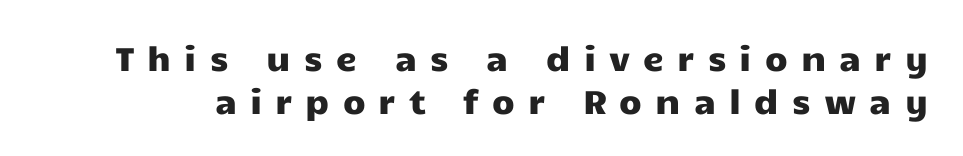
{"serif": "no", "italic": "no", "width": "wide", "stroke_contrast": "low", "x_height": "medium", "monospaced": "no", "underline": "no", "line_spacing": "normal", "line_spacing_ratio": 1.29, "letter_spacing": "wide", "letter_spacing_em": 0.4, "glyph_px": 33}
